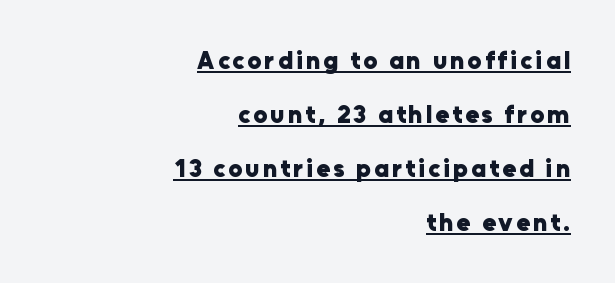
It's the straight-up-and-down kind of type. The setting favours the right margin, as signatures and pull-quotes sometimes do. Pretty heavy lettering here — definitely bold. Leading: increased.
